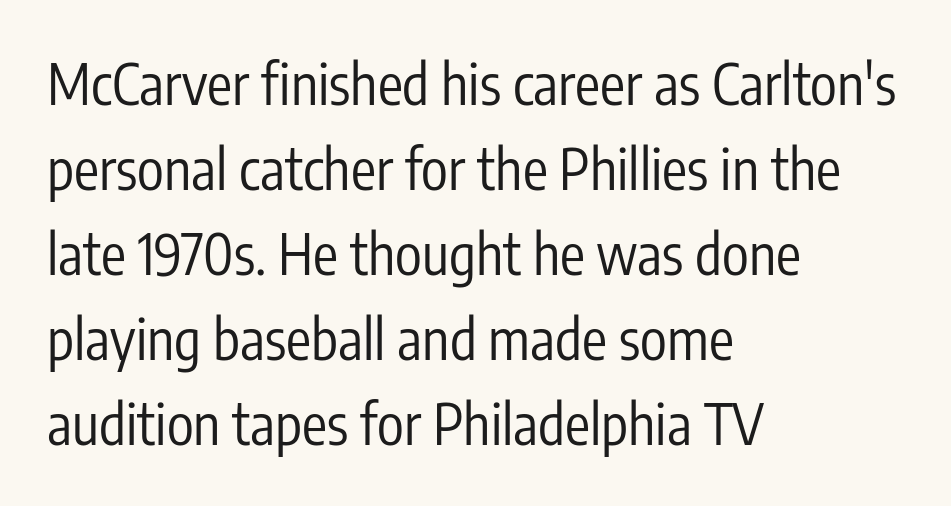
{"serif": "no", "italic": "no", "bold": "no", "weight": "regular", "width": "condensed", "stroke_contrast": "low", "x_height": "medium", "monospaced": "no", "underline": "no", "align": "left", "line_spacing": "normal", "line_spacing_ratio": 1.52, "letter_spacing": "normal", "letter_spacing_em": 0.0, "glyph_px": 56}
